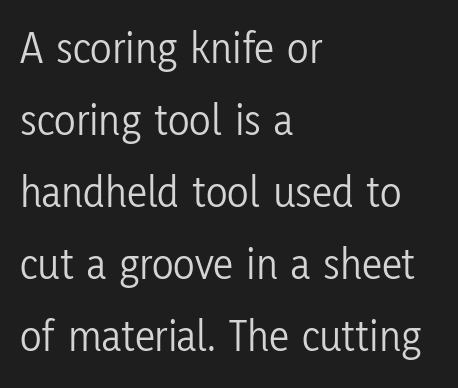
Leading: standard. The tracking reads as untouched default to a designer's eye. Note: no serifs on the glyphs. The letters advance in unequal steps, a hallmark of proportional type. The rendering anchors every line to the left-hand side. Unbolded letterforms with no extra heft.
